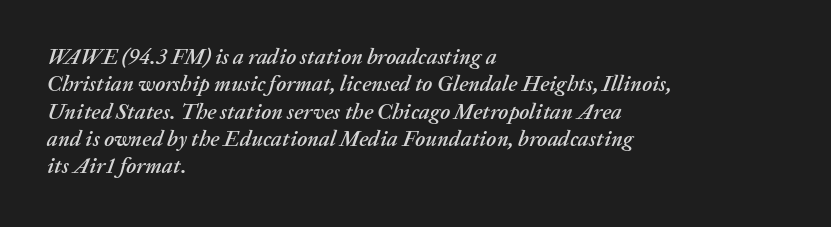
{"italic": "yes", "lean": "right", "slant_degrees": 20, "underline": "no", "align": "left", "line_spacing_ratio": 1.24, "letter_spacing": "normal", "letter_spacing_em": 0.0, "glyph_px": 22}
